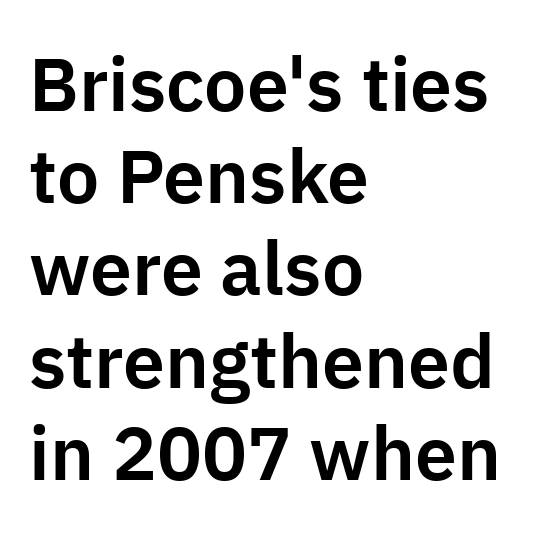
Q: Is the text italic (slanted)? A: No, it is upright.
Q: Is the typeface a serif or a sans-serif typeface? A: Sans-serif.
Q: Is the text underlined? A: No.
Q: How is the paragraph aligned? A: Left-aligned.
Q: Is the spacing between letters normal or unusually wide? A: Normal.
Q: Width (condensed, normal, or wide)? A: Normal.
Q: Stroke contrast? A: Low.
Q: x-height? A: Medium.
Q: Monospaced? A: No.
